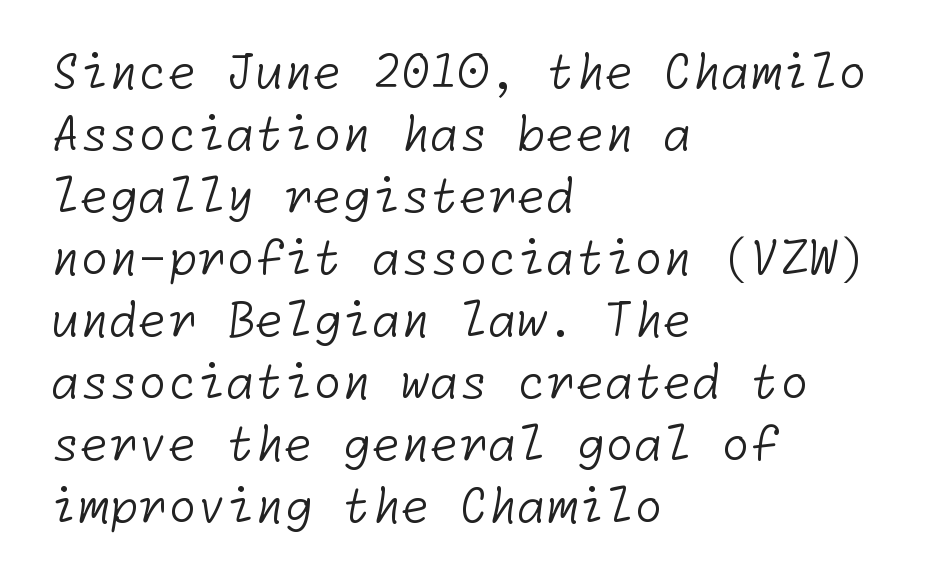
The image shows 47 px light sans-serif type; set left-aligned, normal line spacing (1.32x), normal letter spacing, not underlined; low stroke contrast and a medium x-height.
